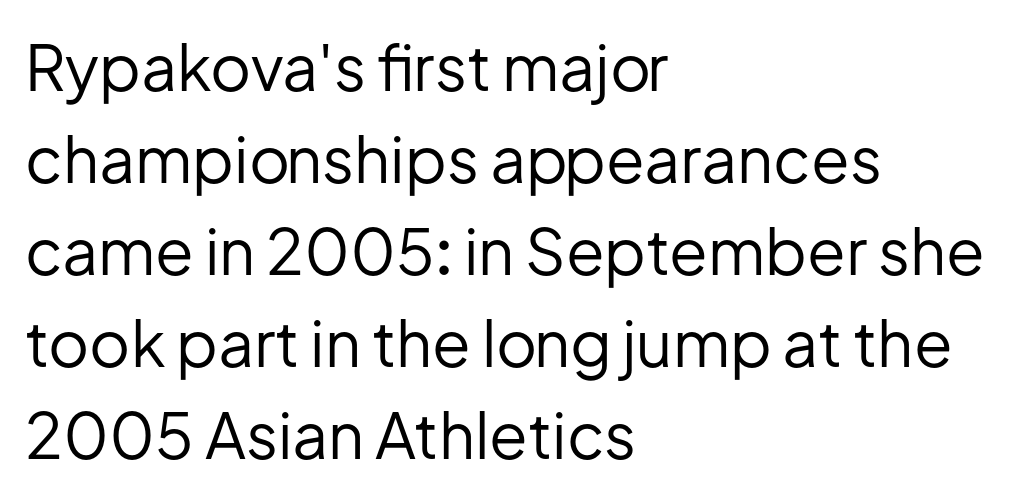
Q: Is the text bold? A: No.
Q: Is the text italic (slanted)? A: No, it is upright.
Q: Is the typeface a serif or a sans-serif typeface? A: Sans-serif.
Q: Is the text underlined? A: No.
Q: How is the paragraph aligned? A: Left-aligned.
Q: Is the spacing between letters normal or unusually wide? A: Normal.
Q: Is the spacing between lines tight, normal or loose? A: Normal.
Q: Width (condensed, normal, or wide)? A: Normal.
Q: Stroke contrast? A: Low.
Q: x-height? A: Medium.
Q: Monospaced? A: No.
